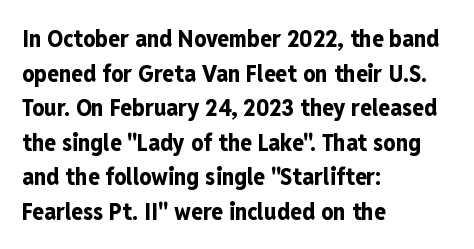
Rule under the text: the space is simply empty. Nothing unusual about the tracking: characters are spaced as the font intends. Leading: standard. This sample uses an upright cut, with every glyph sitting square on the baseline. Set as a true bold cut, around the 700 mark. Line beginnings align vertically; line endings do not.
